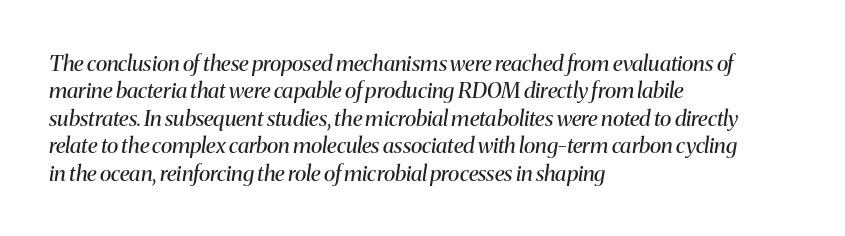
A bare baseline throughout the passage. Italic? Definitely — the glyphs are oblique. Horizontally, the lines are justified to the leading edge only. Weight: not bold — regular or lighter.
